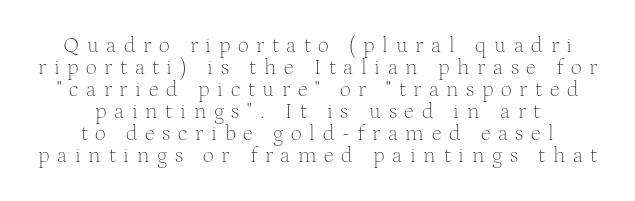
Q: Is the text bold? A: No.
Q: Is the text italic (slanted)? A: No, it is upright.
Q: Is the text underlined? A: No.
Q: How is the paragraph aligned? A: Centered.
Q: Is the spacing between letters normal or unusually wide? A: Unusually wide.
Q: Is the spacing between lines tight, normal or loose? A: Tight.
